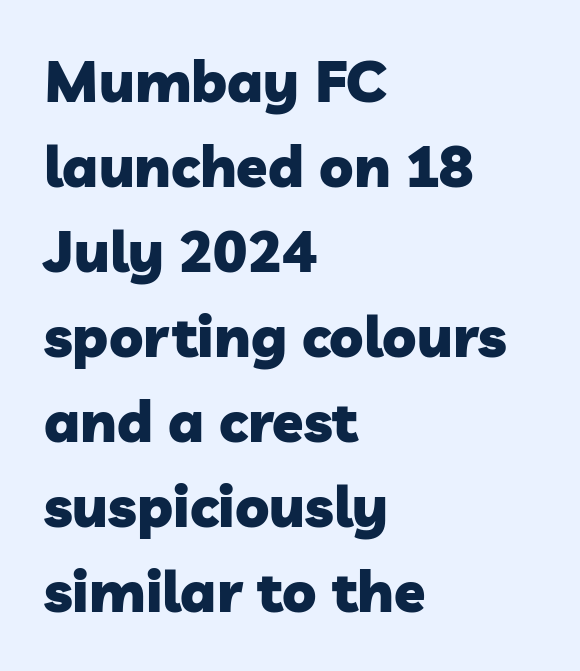
{"serif": "no", "bold": "yes", "weight": "heavy", "width": "normal", "stroke_contrast": "low", "x_height": "medium", "monospaced": "no", "underline": "no", "align": "left", "line_spacing": "normal", "line_spacing_ratio": 1.49, "letter_spacing": "normal", "letter_spacing_em": 0.0, "glyph_px": 57}
